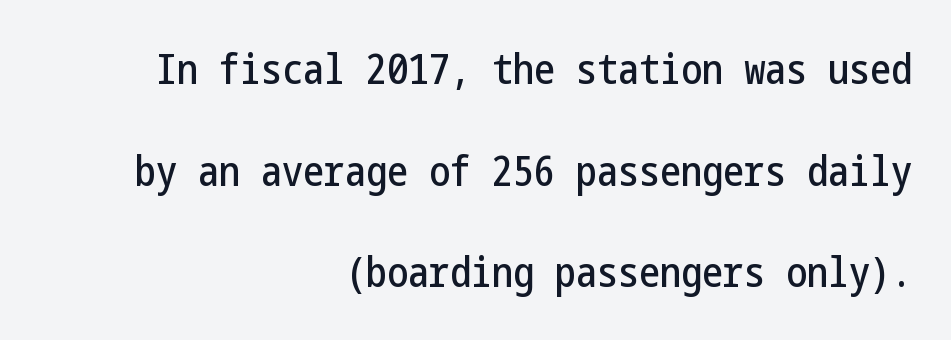
Q: Is the text italic (slanted)? A: No, it is upright.
Q: Is the typeface a serif or a sans-serif typeface? A: Sans-serif.
Q: Is the text underlined? A: No.
Q: How is the paragraph aligned? A: Right-aligned.
Q: Is the spacing between letters normal or unusually wide? A: Normal.
Q: Is the spacing between lines tight, normal or loose? A: Loose.
Q: Width (condensed, normal, or wide)? A: Condensed.
Q: Stroke contrast? A: Low.
Q: x-height? A: Medium.
